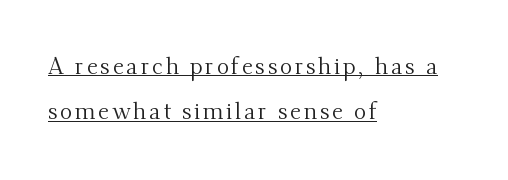
The image shows 23 px text type, upright; set left-aligned, loose line spacing (1.96x), underlined.
